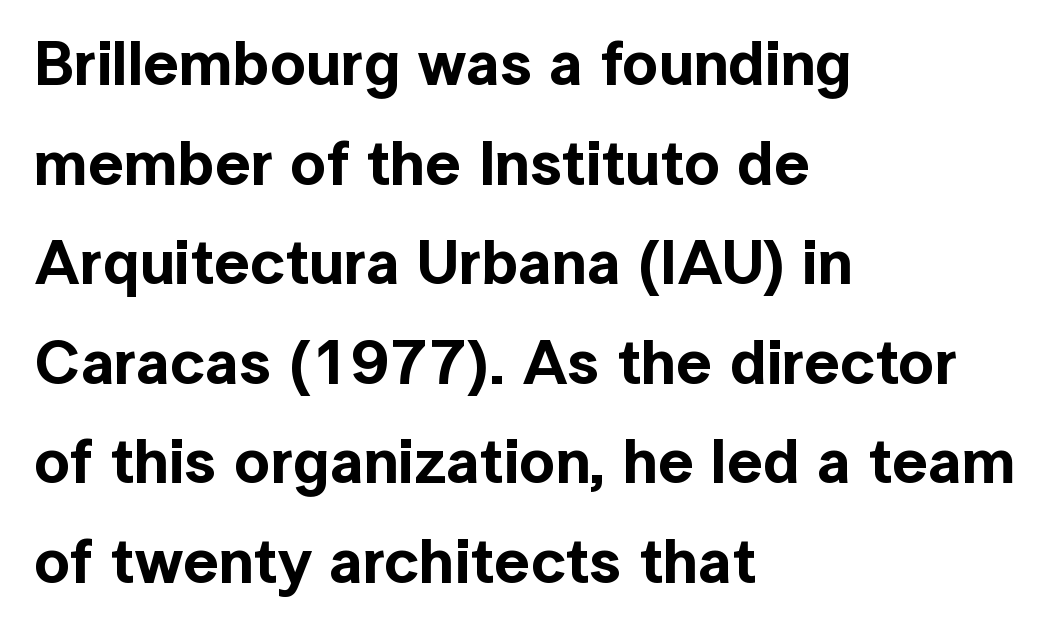
Q: Is the text italic (slanted)? A: No, it is upright.
Q: Is the typeface a serif or a sans-serif typeface? A: Sans-serif.
Q: Is the text underlined? A: No.
Q: How is the paragraph aligned? A: Left-aligned.
Q: Is the spacing between letters normal or unusually wide? A: Normal.
Q: Is the spacing between lines tight, normal or loose? A: Normal.
Q: Width (condensed, normal, or wide)? A: Normal.
Q: x-height? A: Medium.
Q: Monospaced? A: No.
